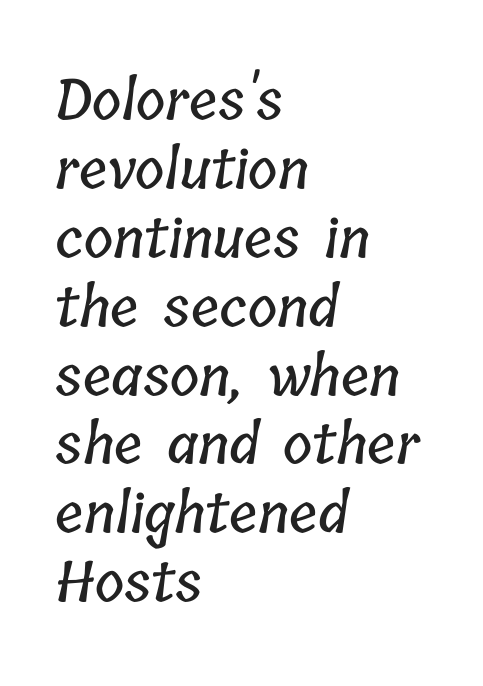
The image shows 56 px condensed type; set left-aligned, line spacing 1.23x, normal letter spacing, not underlined; low stroke contrast and a medium x-height.
